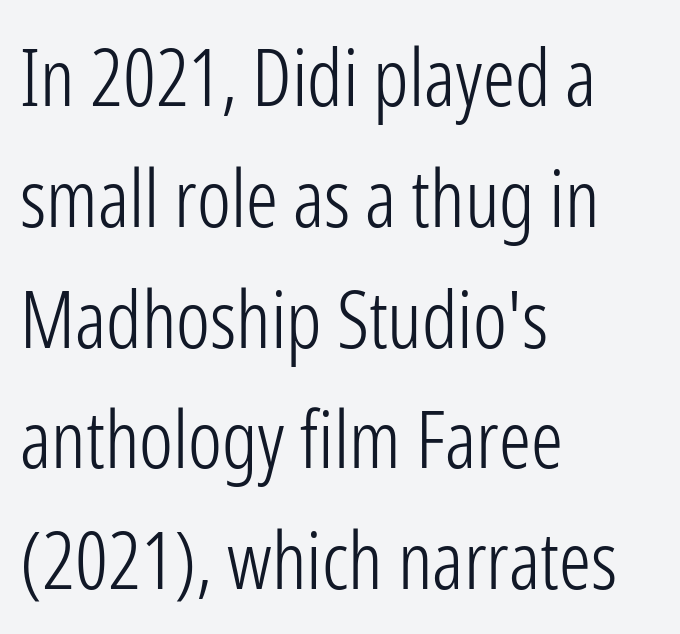
{"serif": "no", "italic": "no", "bold": "no", "weight": "light", "width": "condensed", "stroke_contrast": "low", "x_height": "medium", "monospaced": "no", "underline": "no", "align": "left", "line_spacing": "normal", "line_spacing_ratio": 1.51, "letter_spacing": "normal", "letter_spacing_em": 0.0, "glyph_px": 80}
